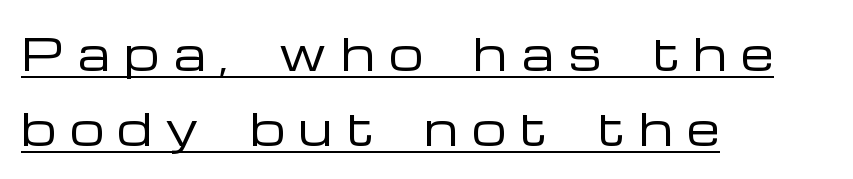
The passage shown is typed in a proportional face where columns would drift. Short and long lines alike share a common starting point at left. Regarding serifs, this sample does without them. When letters stand straight like this, we call the style roman or upright. Glyph-to-glyph distance is far greater than everyday printed text.
